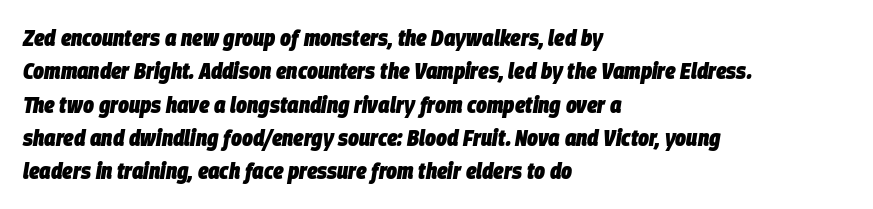
Words float on clear page, feet unadorned. Honestly, the letter spacing is just normal — you wouldn't notice it. Each new line begins a customary step beneath the previous one. The sample has been set heavy, in full bold. Does the copy run flush right? No — it runs flush left.
